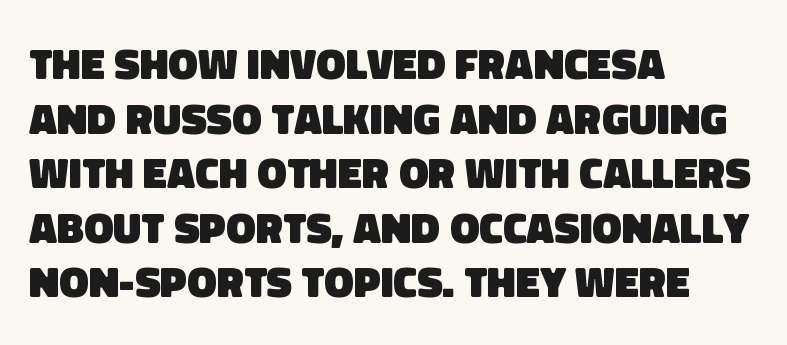
The glyphs in this specimen are sans serif. A typesetter would call this zero additional tracking. Varying glyph widths throughout — classic text-font behaviour. Summary of weight: heavy, a full bold. The area under the type is left untouched. Line starts are locked; line ends wander.
